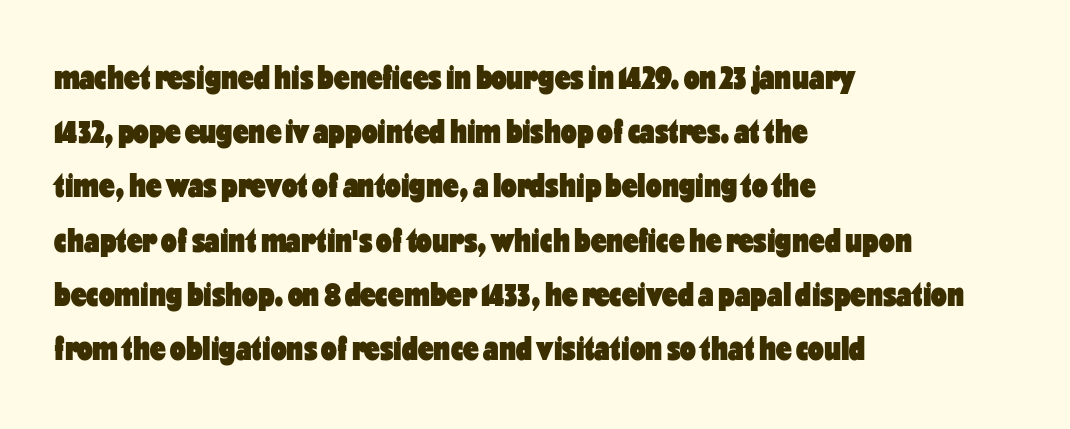
Q: Is the text bold? A: Yes.
Q: Is the text italic (slanted)? A: No, it is upright.
Q: Is the typeface a serif or a sans-serif typeface? A: Sans-serif.
Q: Is the text underlined? A: No.
Q: How is the paragraph aligned? A: Left-aligned.
Q: Is the spacing between letters normal or unusually wide? A: Normal.
Q: Is the spacing between lines tight, normal or loose? A: Normal.
Q: Width (condensed, normal, or wide)? A: Condensed.
Q: Stroke contrast? A: Low.
Q: x-height? A: Medium.
Q: Monospaced? A: No.
